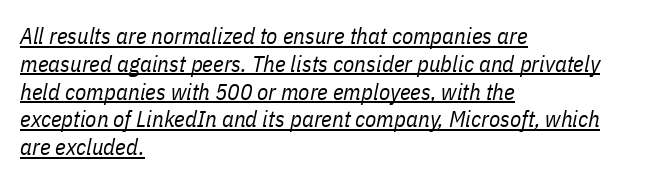
{"italic": "yes", "lean": "right", "slant_degrees": 11, "bold": "no", "underline": "yes", "align": "left", "line_spacing_ratio": 1.21, "letter_spacing": "normal", "letter_spacing_em": 0.0, "glyph_px": 23}
